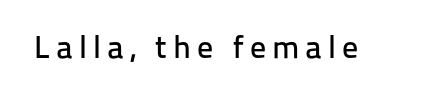
{"serif": "no", "italic": "no", "width": "normal", "stroke_contrast": "low", "x_height": "medium", "monospaced": "no", "underline": "no", "glyph_px": 32}
